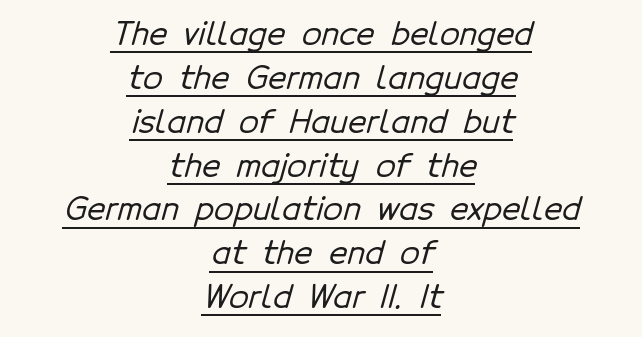
The rendering keeps characters at their native spacing. These lines stack symmetrically, like a column narrowing and widening about its center. Letterform terminals end flat and unadorned throughout the passage. Horizontal bands of white between lines are of average thickness. Spacing verdict: proportional, widths tailored to each character.
